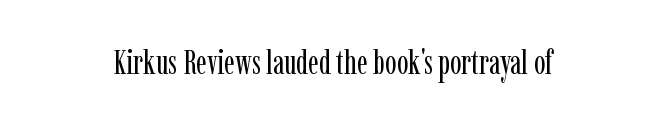
Old-style or modern, the face here clearly has serifs. Ascenders rise straight up at ninety degrees. These lines are rendered in a variable-pitch font. Between one letter and the next there's only the usual sliver of space. The specimen omits any rule beneath the text block's lines.
